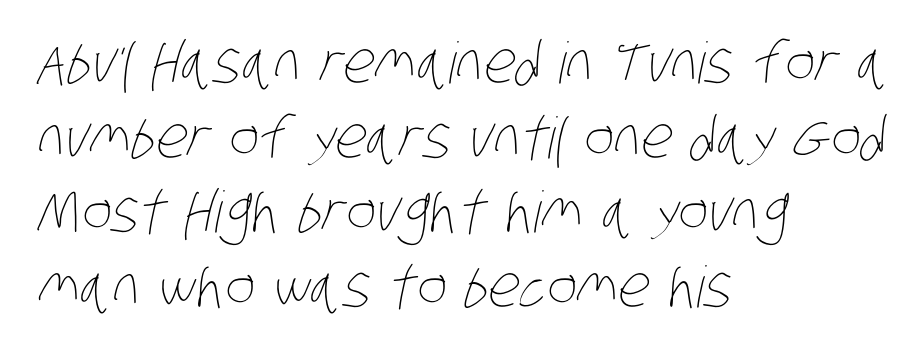
Q: Is the text bold? A: No.
Q: Is the text underlined? A: No.
Q: How is the paragraph aligned? A: Left-aligned.
Q: Is the spacing between letters normal or unusually wide? A: Normal.
Q: Is the spacing between lines tight, normal or loose? A: Normal.
Q: Width (condensed, normal, or wide)? A: Condensed.
Q: Stroke contrast? A: Low.
Q: x-height? A: Large.
Q: Monospaced? A: No.
